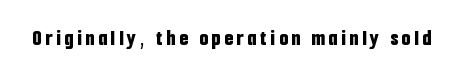
The image shows 22 px bold type, upright; set not underlined.
